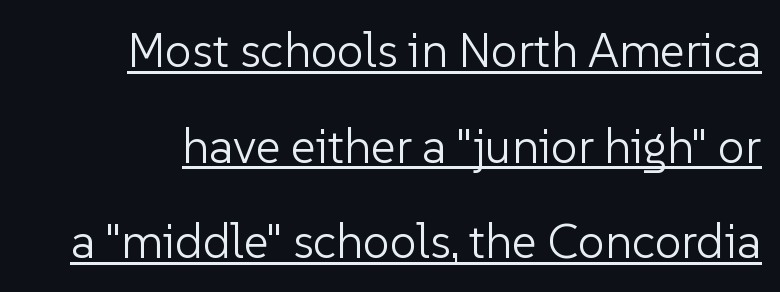
Q: Is the text bold? A: No.
Q: Is the text italic (slanted)? A: No, it is upright.
Q: Is the typeface a serif or a sans-serif typeface? A: Sans-serif.
Q: Is the text underlined? A: Yes.
Q: Is the spacing between letters normal or unusually wide? A: Normal.
Q: Is the spacing between lines tight, normal or loose? A: Loose.
Q: Width (condensed, normal, or wide)? A: Normal.
Q: Stroke contrast? A: Low.
Q: x-height? A: Medium.
Q: Monospaced? A: No.
